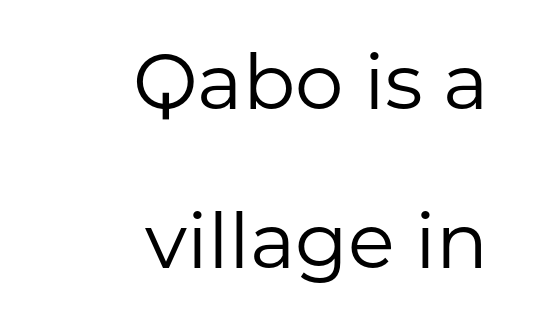
Quick note: underline off. Spacing verdict: proportional, widths tailored to each character. I'd call this a sans setting — the letters go barefoot. Horizontal alignment here is rightward, an uncommon choice for prose. Vertical strokes here are truly vertical. Weight: not bold — regular or lighter.
